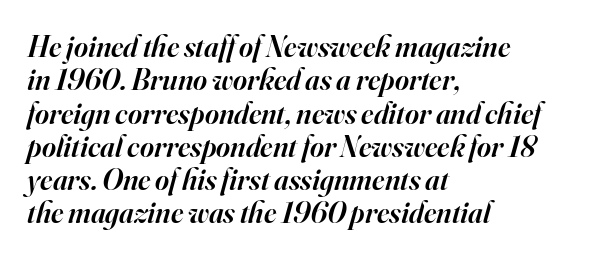
Q: Is the text bold? A: Semi-bold.
Q: Is the text italic (slanted)? A: Yes, it leans right by about 16 degrees.
Q: Is the typeface a serif or a sans-serif typeface? A: Serif.
Q: Is the text underlined? A: No.
Q: How is the paragraph aligned? A: Left-aligned.
Q: Is the spacing between letters normal or unusually wide? A: Normal.
Q: Is the spacing between lines tight, normal or loose? A: Tight.
Q: Width (condensed, normal, or wide)? A: Normal.
Q: Stroke contrast? A: High.
Q: x-height? A: Small.
Q: Monospaced? A: No.
